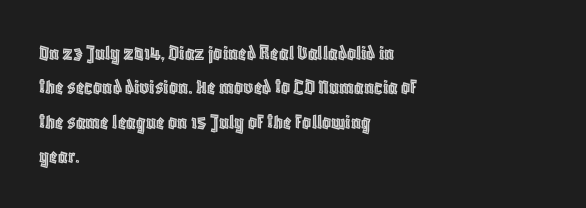
The image shows 22 px text type, upright; set left-aligned, normal line spacing (1.56x), normal letter spacing, not underlined.
